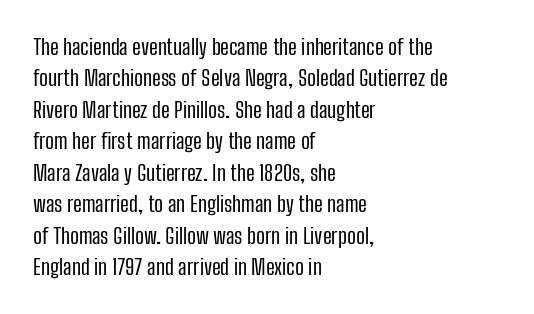
{"italic": "no", "bold": "no", "underline": "no", "align": "left", "line_spacing": "normal", "line_spacing_ratio": 1.43, "letter_spacing": "normal", "letter_spacing_em": 0.0, "glyph_px": 22}
